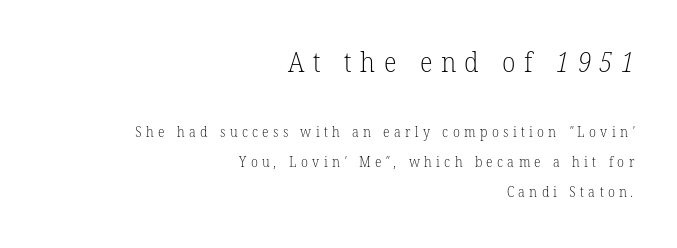
The glyphs are unaccompanied by any horizontal stroke below them. Large over small — that's the arrangement of the two blocks here. Does the leading feel generous? Absolutely, it's lavish. The letters look calm and open, with moderate or lighter stems. Here the glyphs are tracked loosely, breaking word shapes into spaced letters. The typesetter chose a ragged-left arrangement here.
